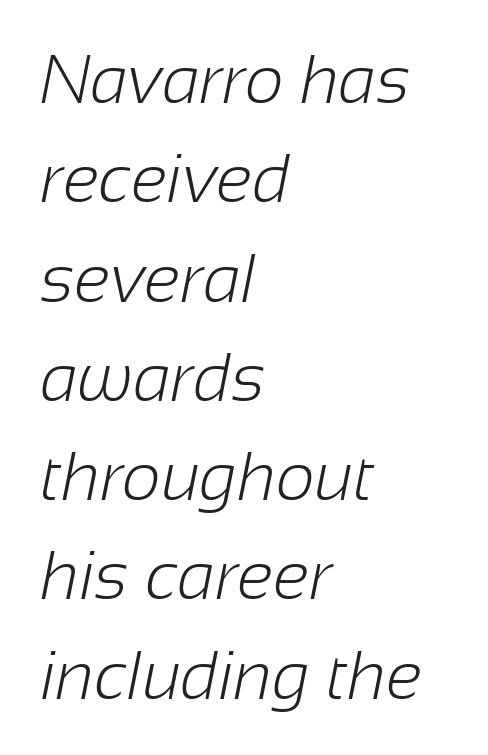
You could call the tracking neutral — neither tight nor loose. In CSS terms this would be text-align: left. The typesetting does not lean heavy: it is not bold. Is this a sans? Yes — the strokes have no serifs.
